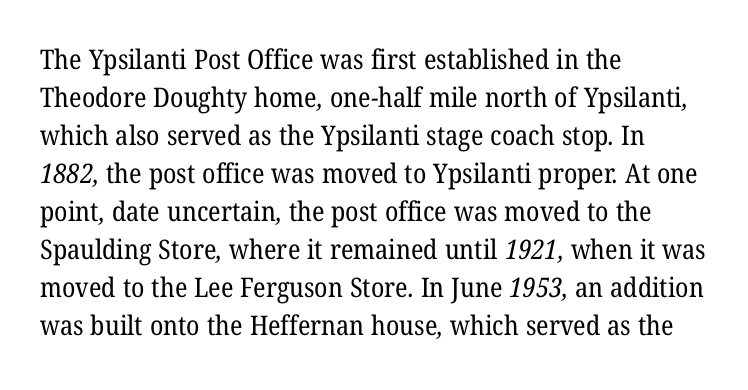
The image shows 27 px text type; set left-aligned, normal line spacing (1.41x), normal letter spacing, not underlined.
